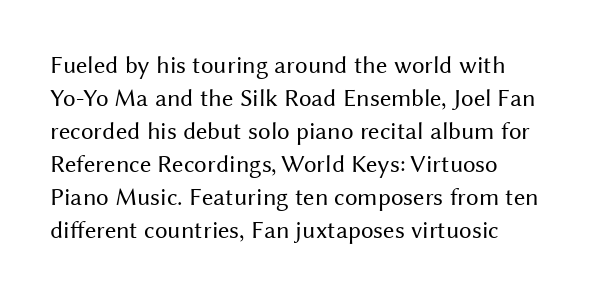
The setting favours the left margin, as ordinary paragraphs usually do. The letters stand upright; this is a roman face. Does the leading feel generous? No, just average. The passage shown has conventional tracking throughout. Each stroke keeps to a modest, everyday thickness or less.
